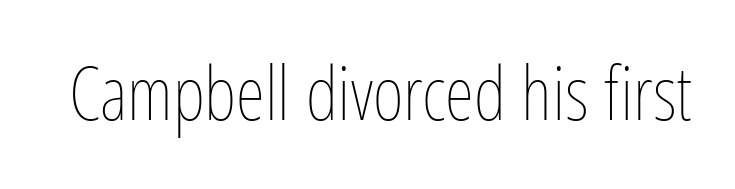
The image shows 75 px thin, condensed type, upright; set normal letter spacing, not underlined; low stroke contrast and a medium x-height.
